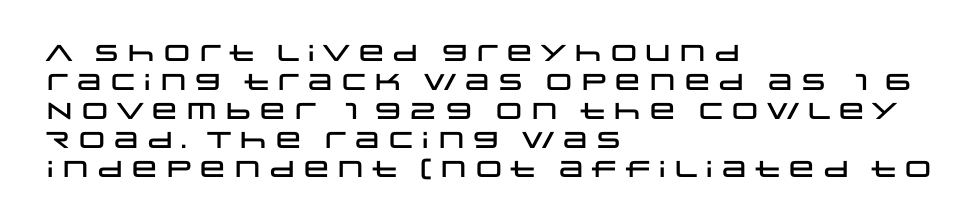
{"italic": "no", "underline": "no", "align": "left", "line_spacing": "normal", "line_spacing_ratio": 1.26, "letter_spacing": "normal", "letter_spacing_em": 0.0, "glyph_px": 23}
